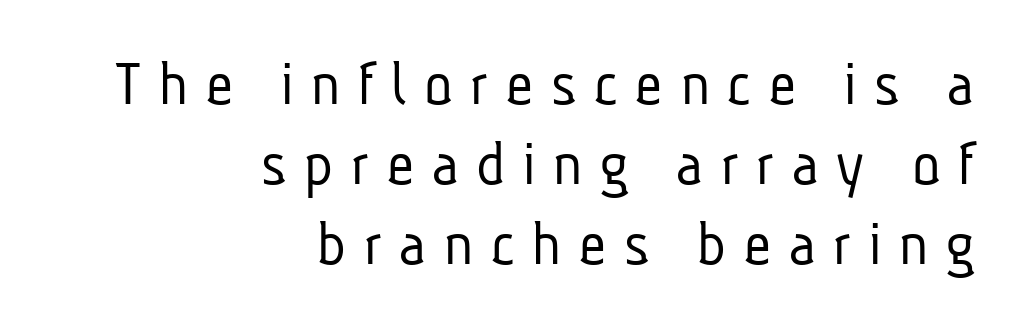
{"serif": "no", "bold": "no", "weight": "light", "width": "condensed", "stroke_contrast": "low", "x_height": "medium", "monospaced": "no", "underline": "no", "align": "right", "line_spacing_ratio": 1.21, "letter_spacing": "wide", "letter_spacing_em": 0.27, "glyph_px": 66}
